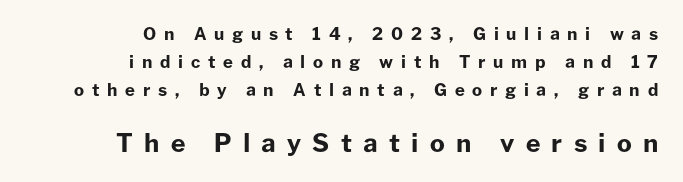
Q: Is the text bold? A: Yes.
Q: Is the text italic (slanted)? A: No, it is upright.
Q: Is the text underlined? A: No.
Q: How is the paragraph aligned? A: Right-aligned.
Q: Is the spacing between letters normal or unusually wide? A: Unusually wide.
Q: Is the spacing between lines tight, normal or loose? A: Normal.
Q: Which block of text is set in a larger size, the first (top) or the second (bottom)? A: The second (bottom) one.
